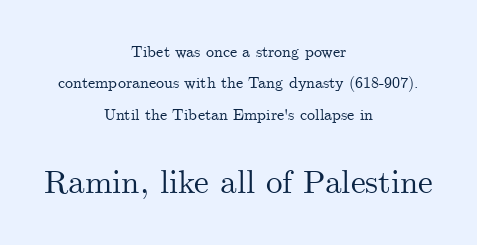
Reading down the block, each line starts at a different indent, mirrored at its end. Students, note that the glyphs here touch the page at normal intervals. Varying glyph widths throughout — classic text-font behaviour. Check where the strokes stop: tiny serifs finish them off. The lines are spread far apart with generous leading. Is there any slant? The stems are plumb.
